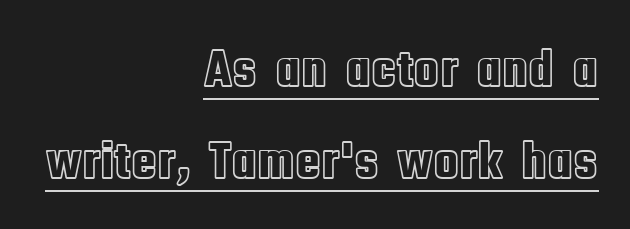
Q: Is the text italic (slanted)? A: No, it is upright.
Q: Is the text underlined? A: Yes.
Q: How is the paragraph aligned? A: Right-aligned.
Q: Is the spacing between letters normal or unusually wide? A: Normal.
Q: Width (condensed, normal, or wide)? A: Condensed.
Q: x-height? A: Large.
Q: Monospaced? A: No.
